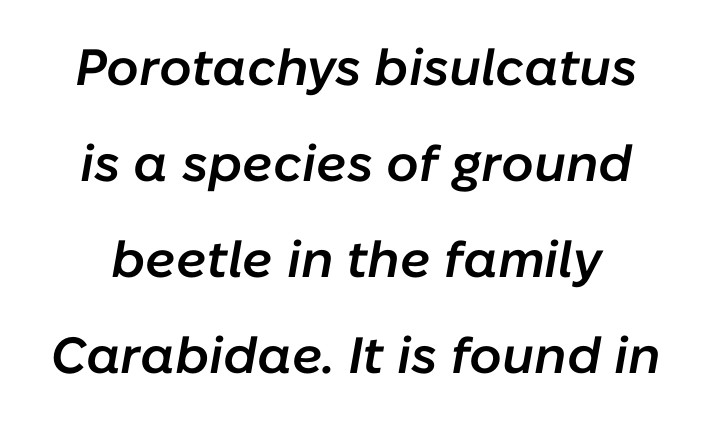
The image shows 51 px semibold type, italic (leaning right); set line spacing 1.88x, normal letter spacing, not underlined; low stroke contrast and a medium x-height.
